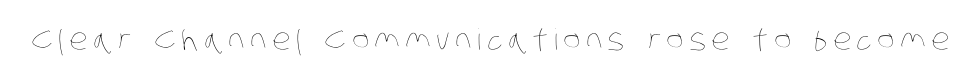
The image shows 29 px thin, condensed type; set not underlined; low stroke contrast and a large x-height.
